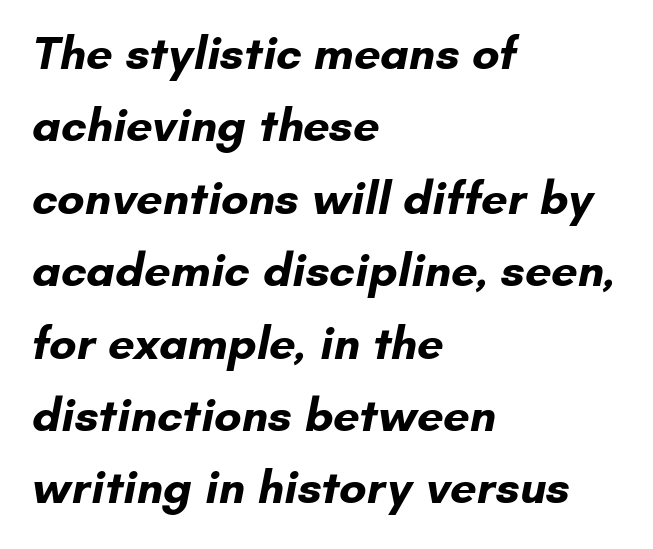
The image shows 47 px bold sans-serif type; set left-aligned, normal line spacing (1.54x), normal letter spacing, not underlined; low stroke contrast and a small x-height.
